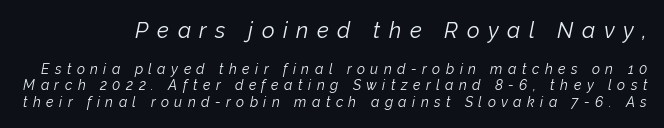
The image shows 22 px text type, italic (leaning right); set line spacing 1.16x, unusually wide letter spacing (+0.39 em), not underlined; the first (top) block is 1.57x larger.
